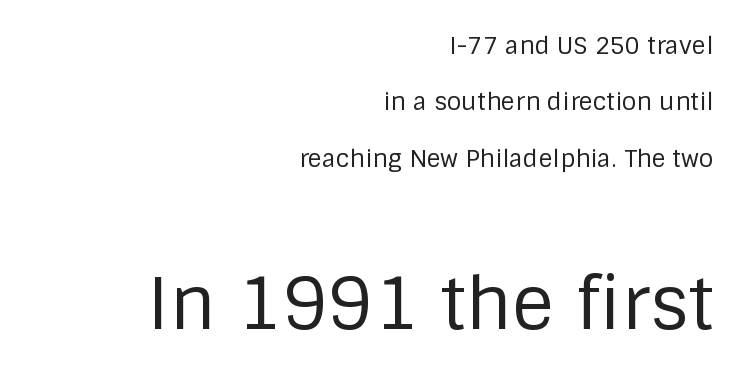
Note: no serifs on the glyphs. The rendering uses natural spacing where letterforms have individual widths. Notice how the stems are strictly vertical — no italics here. Stems and bowls with no extra thickness — not bold. Every row of glyphs terminates at an identical x-position on the right. The face used here is rendered with its standard letterfit.
